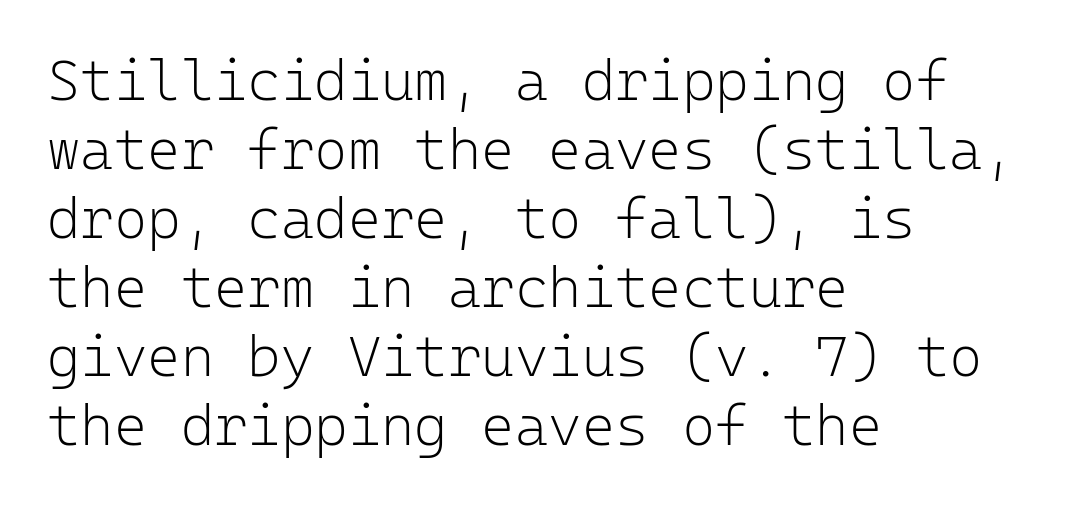
Note the uniform advance width — an 'i' takes as much space as an 'm'. The passage shown has conventional tracking throughout. Which margin do the lines hug? The left one — the right edge is uneven. Quick note: not italic, upright. Beneath every word, the page is bare.
